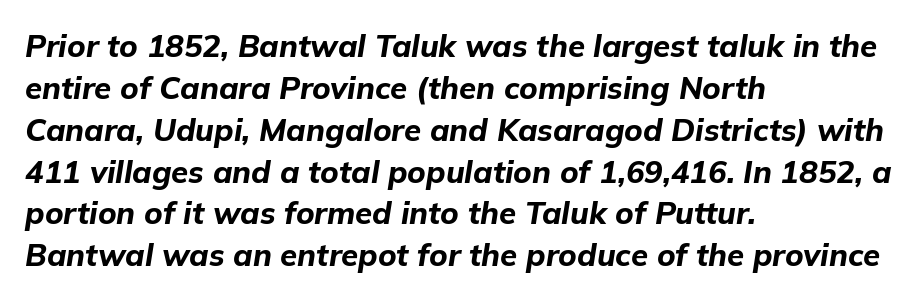
Q: Is the text bold? A: Yes.
Q: Is the text italic (slanted)? A: Yes, it leans right by about 9 degrees.
Q: Is the text underlined? A: No.
Q: How is the paragraph aligned? A: Left-aligned.
Q: Is the spacing between letters normal or unusually wide? A: Normal.
Q: Is the spacing between lines tight, normal or loose? A: Normal.
Q: Width (condensed, normal, or wide)? A: Normal.
Q: Stroke contrast? A: Low.
Q: x-height? A: Medium.
Q: Monospaced? A: No.
